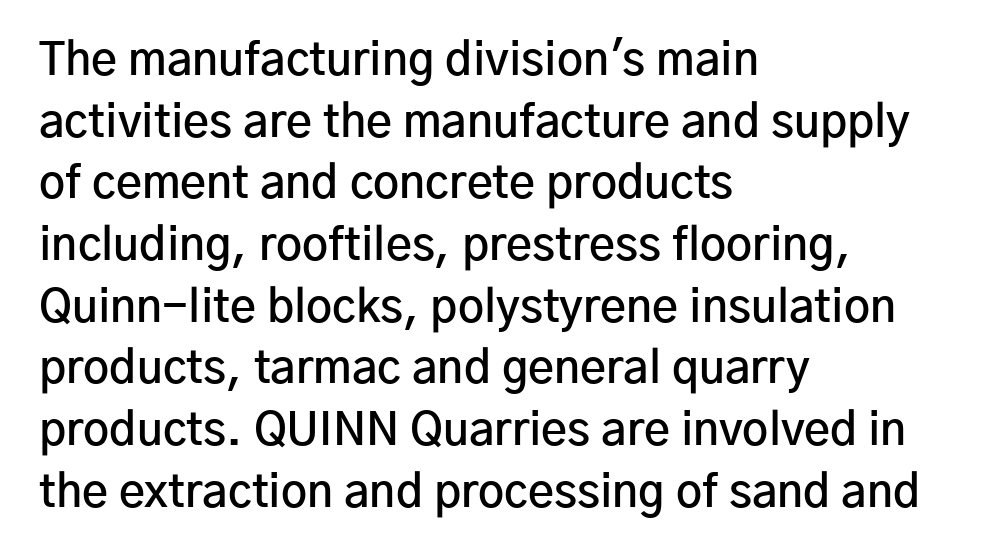
Q: Is the text bold? A: Semi-bold.
Q: Is the text italic (slanted)? A: No, it is upright.
Q: Is the typeface a serif or a sans-serif typeface? A: Sans-serif.
Q: Is the text underlined? A: No.
Q: How is the paragraph aligned? A: Left-aligned.
Q: Is the spacing between letters normal or unusually wide? A: Normal.
Q: Is the spacing between lines tight, normal or loose? A: Normal.
Q: Width (condensed, normal, or wide)? A: Normal.
Q: Stroke contrast? A: Low.
Q: x-height? A: Medium.
Q: Monospaced? A: No.
